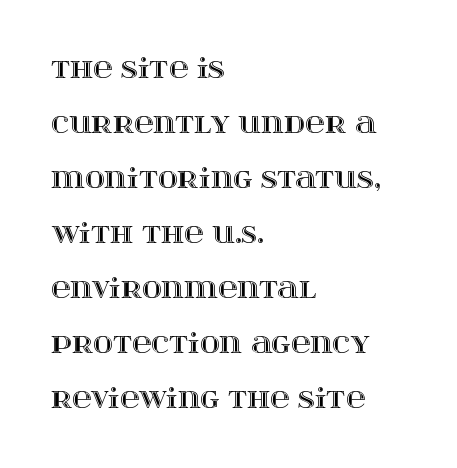
The image shows 27 px text type, upright; set left-aligned, loose line spacing (2.04x), normal letter spacing, not underlined.
